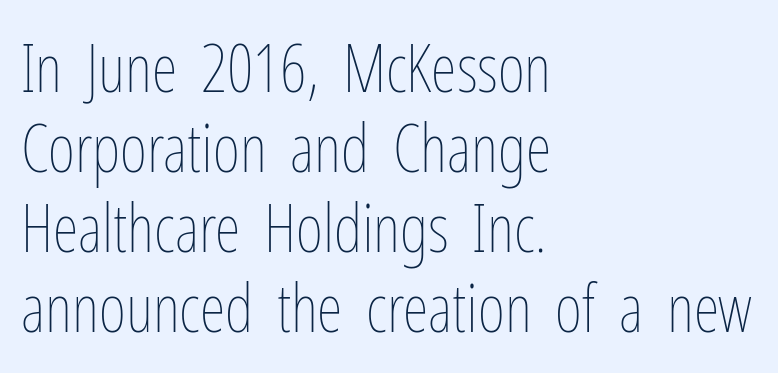
Letters rest on an invisible, unmarked baseline. The type is set solid horizontally, with unmodified tracking. The type sits square on the baseline with zero lean. Nothing heavy about these letters — not bold at all.
